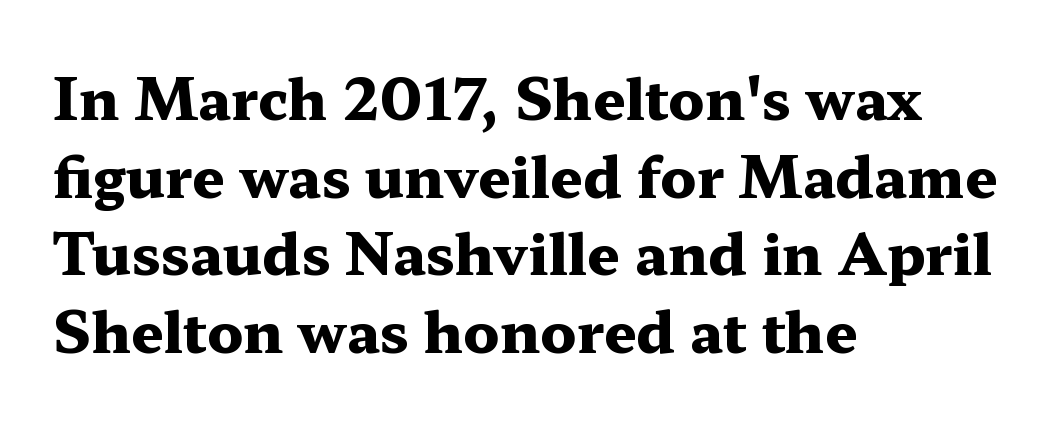
Q: Is the text bold? A: Yes.
Q: Is the text italic (slanted)? A: No, it is upright.
Q: Is the typeface a serif or a sans-serif typeface? A: Serif.
Q: Is the text underlined? A: No.
Q: How is the paragraph aligned? A: Left-aligned.
Q: Is the spacing between letters normal or unusually wide? A: Normal.
Q: Is the spacing between lines tight, normal or loose? A: Normal.
Q: Width (condensed, normal, or wide)? A: Wide.
Q: Stroke contrast? A: Medium.
Q: x-height? A: Medium.
Q: Monospaced? A: No.
